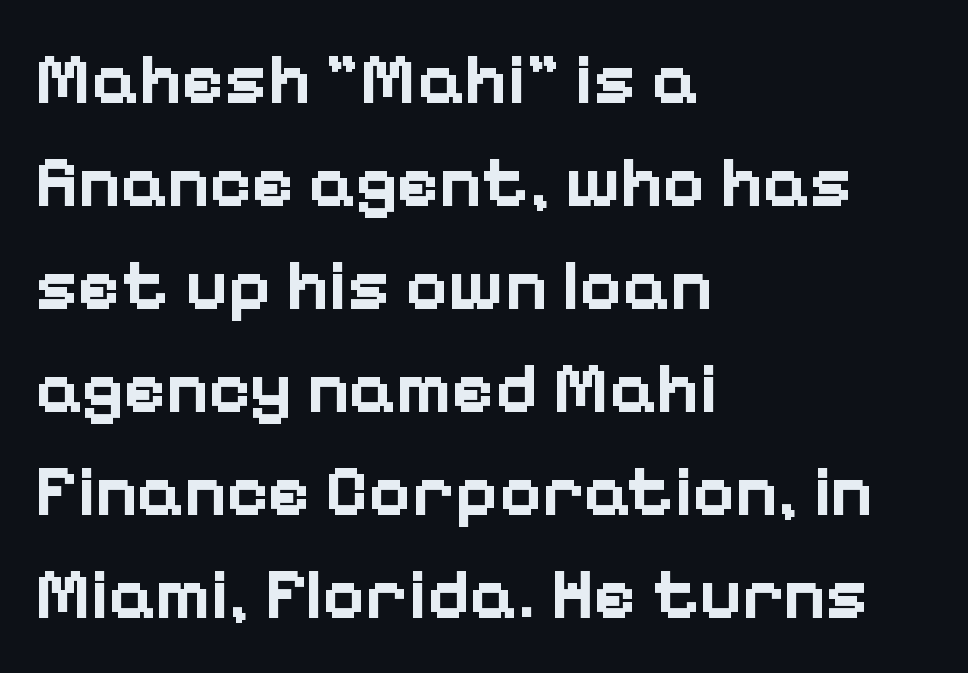
The image shows 72 px bold sans-serif type, upright; set left-aligned, normal line spacing (1.43x), normal letter spacing, not underlined; low stroke contrast and a medium x-height.
